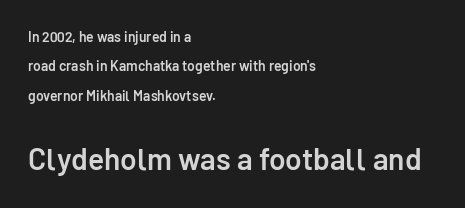
You could not count columns in this text — the font is proportionally spaced. The letters stand straight up with perfectly vertical stems. The characters look somewhat weighty, a semibold short of true bold. You can tell from the bare stems that sans-serif type was used. You could call the tracking neutral — neither tight nor loose. The rendering anchors every line to the left-hand side.
